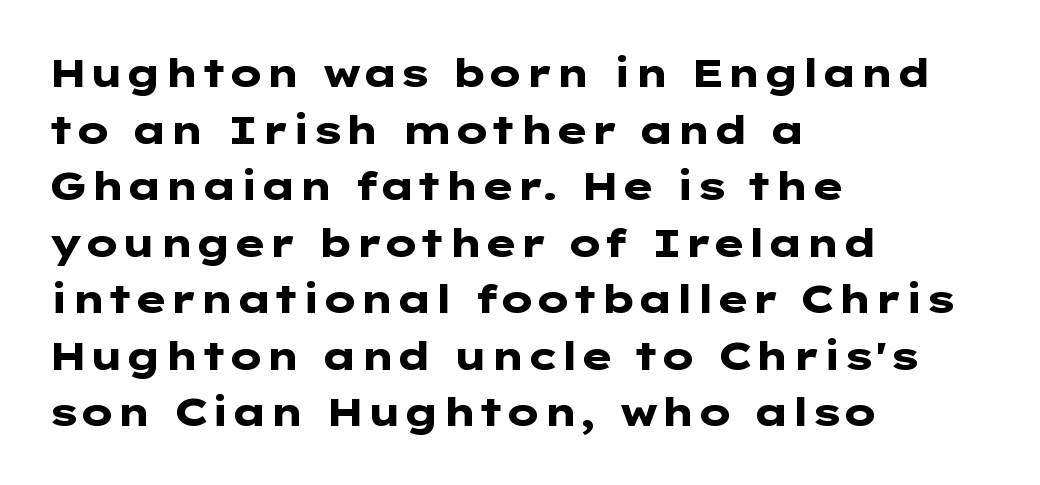
The image shows 39 px heavy, wide sans-serif type, upright; set left-aligned, normal line spacing (1.45x), normal letter spacing, not underlined; low stroke contrast and a medium x-height.
